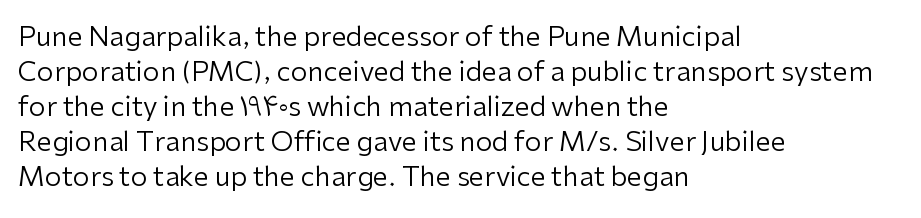
Style check: upright. Plain, unruled lines of type. The paragraph has a hard left edge and a soft right edge. This rendering leaves character spacing at its baseline value. A typesetter would call this leading conventional body-copy spacing. These glyphs show unthickened strokes, regular width or finer.
